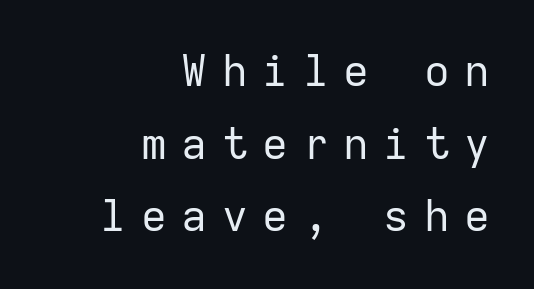
Q: Is the text bold? A: No.
Q: Is the text italic (slanted)? A: No, it is upright.
Q: Is the typeface a serif or a sans-serif typeface? A: Sans-serif.
Q: Is the text underlined? A: No.
Q: How is the paragraph aligned? A: Right-aligned.
Q: Is the spacing between letters normal or unusually wide? A: Unusually wide.
Q: Is the spacing between lines tight, normal or loose? A: Normal.
Q: Width (condensed, normal, or wide)? A: Normal.
Q: Stroke contrast? A: Low.
Q: x-height? A: Medium.
Q: Monospaced? A: Yes.
